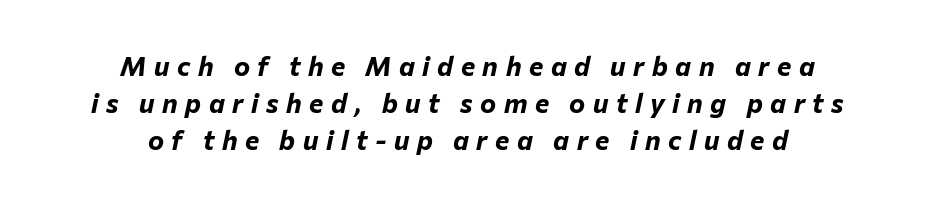
Q: Is the text bold? A: Yes.
Q: Is the text italic (slanted)? A: Yes, it leans right by about 12 degrees.
Q: Is the text underlined? A: No.
Q: How is the paragraph aligned? A: Centered.
Q: Is the spacing between letters normal or unusually wide? A: Unusually wide.
Q: Is the spacing between lines tight, normal or loose? A: Normal.
